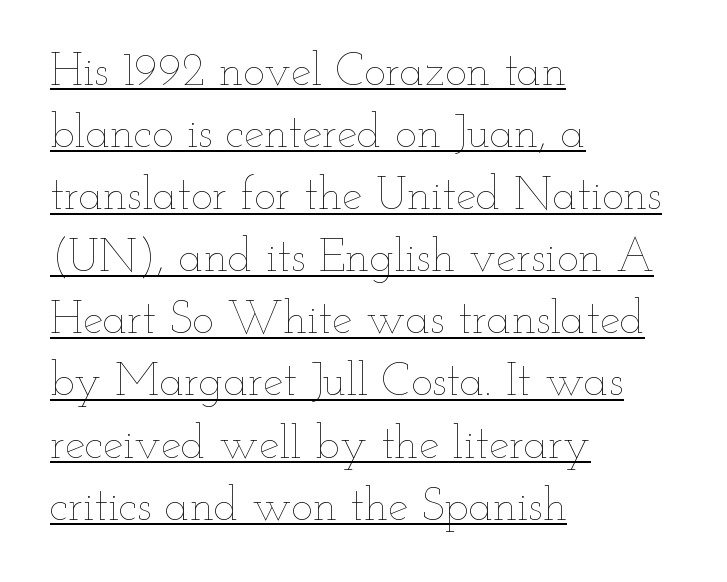
Q: Is the text bold? A: No.
Q: Is the text italic (slanted)? A: No, it is upright.
Q: Is the text underlined? A: Yes.
Q: How is the paragraph aligned? A: Left-aligned.
Q: Is the spacing between letters normal or unusually wide? A: Normal.
Q: Is the spacing between lines tight, normal or loose? A: Normal.
Q: Width (condensed, normal, or wide)? A: Wide.
Q: Stroke contrast? A: Low.
Q: x-height? A: Small.
Q: Monospaced? A: No.
